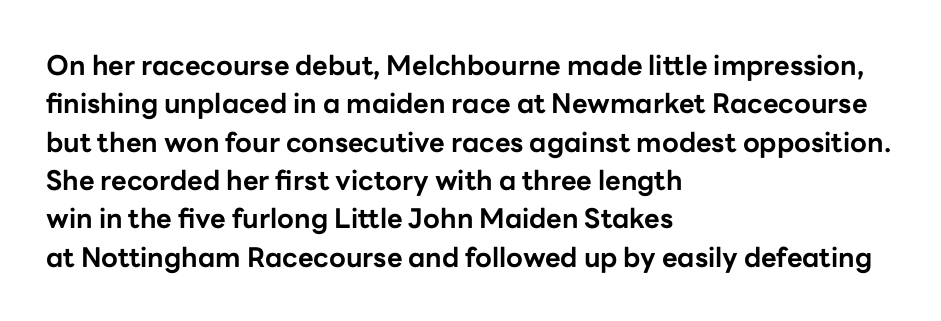
Glyph-to-glyph distance matches everyday printed text. Notice how thick the strokes are: this is what a full bold looks like. A normal amount of white space separates one row of letters from the next. Only glyphs here, with clear space below each row. Vertical strokes here are truly vertical.
